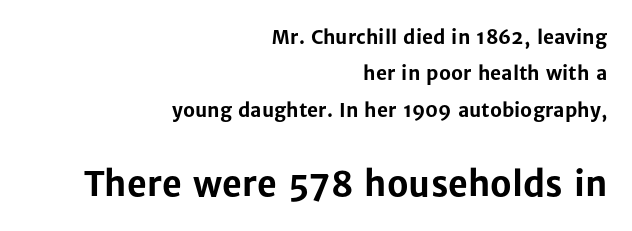
Q: Is the text bold? A: Yes.
Q: Is the text italic (slanted)? A: No, it is upright.
Q: Is the typeface a serif or a sans-serif typeface? A: Sans-serif.
Q: Is the text underlined? A: No.
Q: How is the paragraph aligned? A: Right-aligned.
Q: Is the spacing between letters normal or unusually wide? A: Normal.
Q: Is the spacing between lines tight, normal or loose? A: Loose.
Q: Which block of text is set in a larger size, the first (top) or the second (bottom)? A: The second (bottom) one.
Q: Width (condensed, normal, or wide)? A: Normal.
Q: Stroke contrast? A: Low.
Q: x-height? A: Medium.
Q: Monospaced? A: No.
